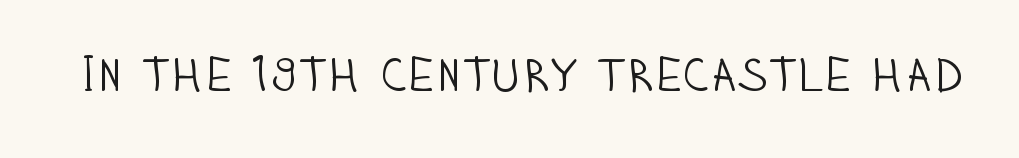
{"serif": "no", "italic": "no", "bold": "no", "weight": "light", "width": "condensed", "stroke_contrast": "low", "x_height": "large", "monospaced": "no", "underline": "no", "letter_spacing": "normal", "letter_spacing_em": 0.0, "glyph_px": 47}
